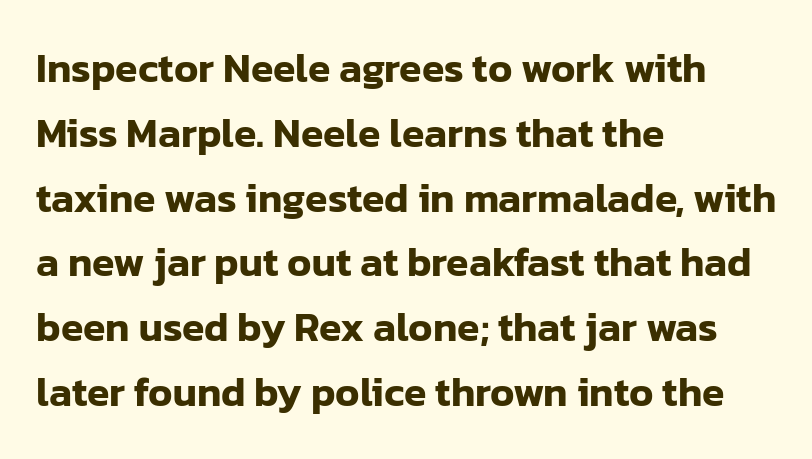
The image shows 41 px sans-serif type, upright; set left-aligned, normal line spacing (1.58x), normal letter spacing, not underlined; low stroke contrast and a medium x-height.
